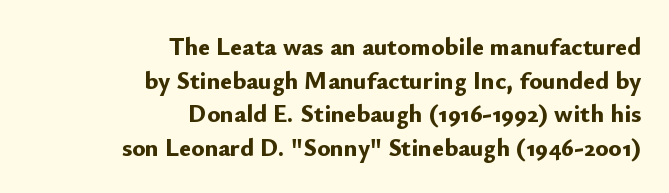
Q: Is the text bold? A: Yes.
Q: Is the text italic (slanted)? A: No, it is upright.
Q: Is the text underlined? A: No.
Q: How is the paragraph aligned? A: Right-aligned.
Q: Is the spacing between letters normal or unusually wide? A: Normal.
Q: Is the spacing between lines tight, normal or loose? A: Normal.
